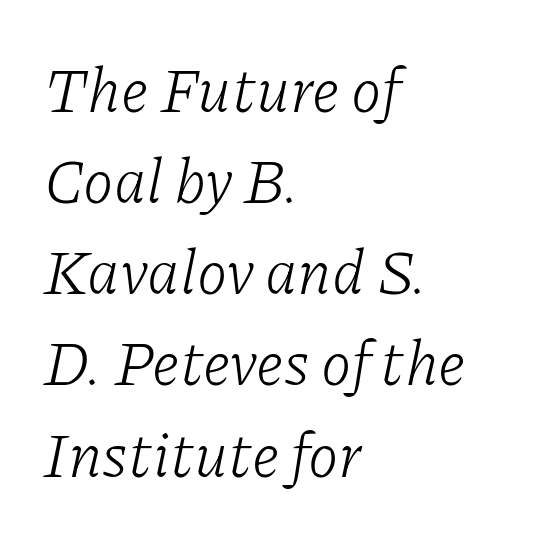
The image shows 62 px light serif type, italic (leaning right); set left-aligned, normal line spacing (1.47x), normal letter spacing, not underlined; low stroke contrast and a medium x-height.
